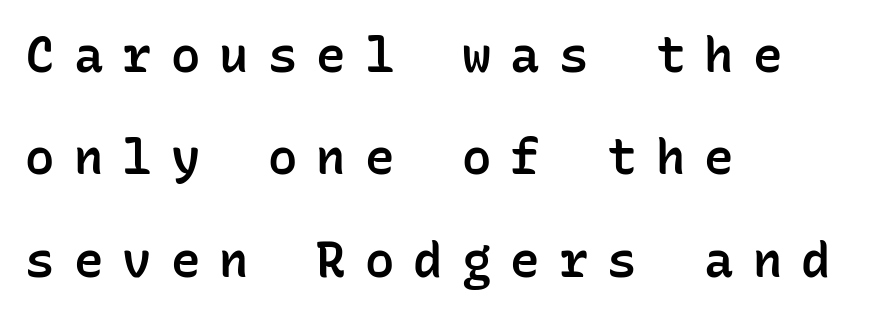
Spacing verdict: monospaced, one width for all characters. Casual observation: everything's shoved over to the left. The gaps between neighbouring characters are conspicuously large. The designer dialed line spacing up above the default. You can tell from the bare stems that sans-serif type was used. Beneath every word, the page is bare.
